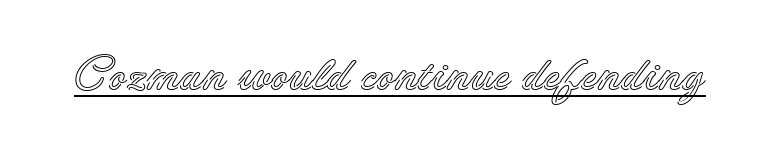
What stands out about the letter spacing? Nothing — it is the standard amount. A typesetter would call this proportional, since set widths differ per character. Underlining? Definitely there.
